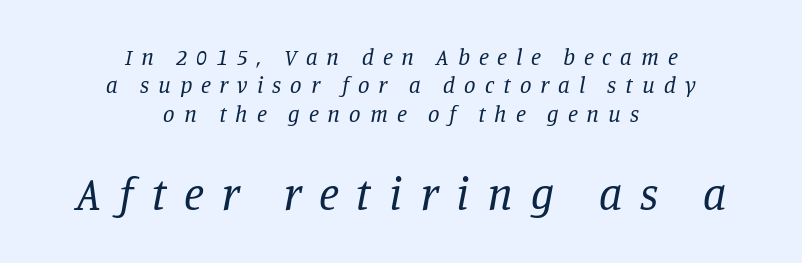
{"serif": "yes", "italic": "yes", "lean": "right", "slant_degrees": 11, "bold": "no", "weight": "regular", "width": "normal", "stroke_contrast": "low", "x_height": "large", "monospaced": "no", "underline": "no", "align": "center", "line_spacing_ratio": 1.23, "letter_spacing": "wide", "letter_spacing_em": 0.39, "larger_block": "second", "size_ratio": 2.0, "glyph_px": 46}
